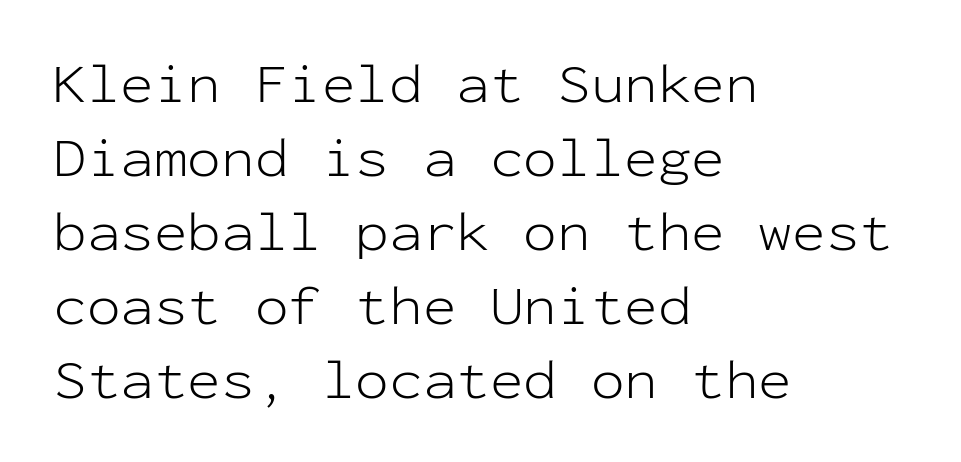
{"serif": "no", "italic": "no", "bold": "no", "weight": "light", "width": "normal", "stroke_contrast": "low", "x_height": "medium", "monospaced": "yes", "underline": "no", "align": "left", "line_spacing": "normal", "line_spacing_ratio": 1.32, "letter_spacing": "normal", "letter_spacing_em": 0.0, "glyph_px": 56}
